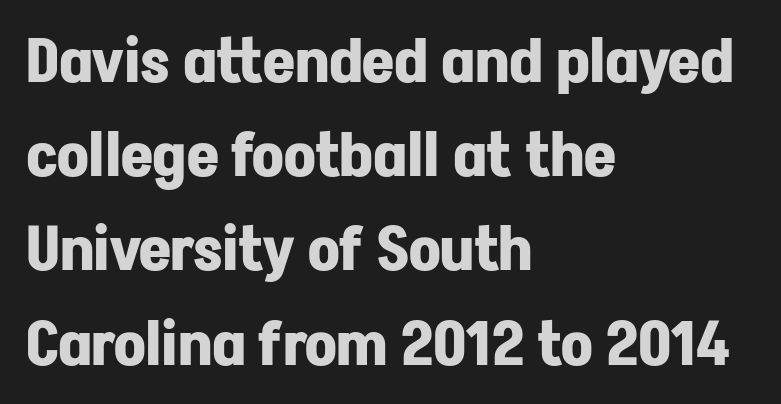
{"serif": "no", "italic": "no", "bold": "yes", "weight": "bold", "width": "normal", "stroke_contrast": "low", "x_height": "medium", "monospaced": "no", "underline": "no", "align": "left", "line_spacing": "normal", "line_spacing_ratio": 1.52, "letter_spacing": "normal", "letter_spacing_em": 0.0, "glyph_px": 62}
